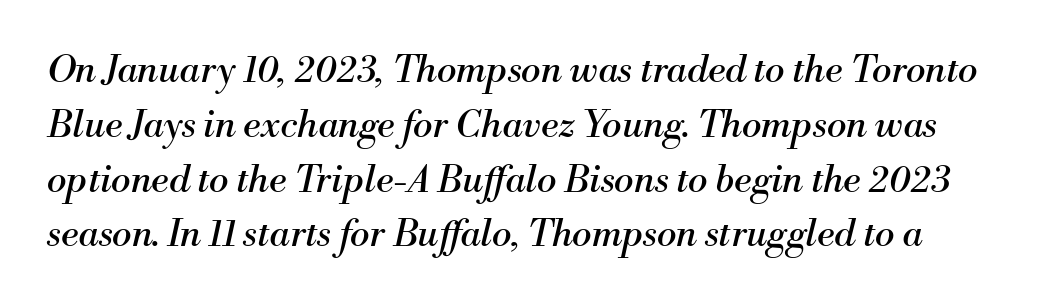
The font sits on the lighter half of the weight spectrum, regular included. Bare-footed words on every line. Stroke terminals: seriffed. The passage shown is typed in a proportional face where columns would drift. Italic: yes, the glyphs are oblique.
